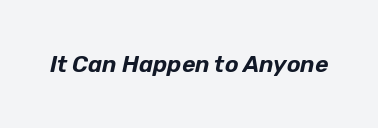
Honestly, there is no underline to notice here at all. What stands out about the letter spacing? Nothing — it is the standard amount. Compared with ordinary roman type, these characters are visibly tilted.
